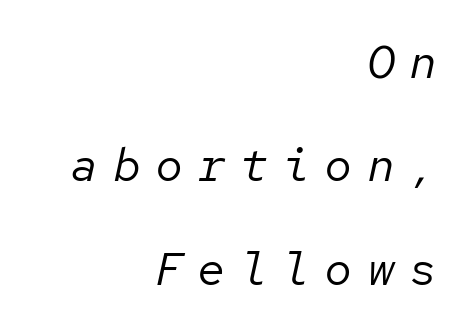
{"italic": "yes", "lean": "right", "slant_degrees": 12, "bold": "no", "weight": "regular", "width": "normal", "stroke_contrast": "low", "x_height": "medium", "monospaced": "yes", "underline": "no", "align": "right", "line_spacing": "loose", "line_spacing_ratio": 2.2, "letter_spacing": "wide", "letter_spacing_em": 0.3, "glyph_px": 47}
